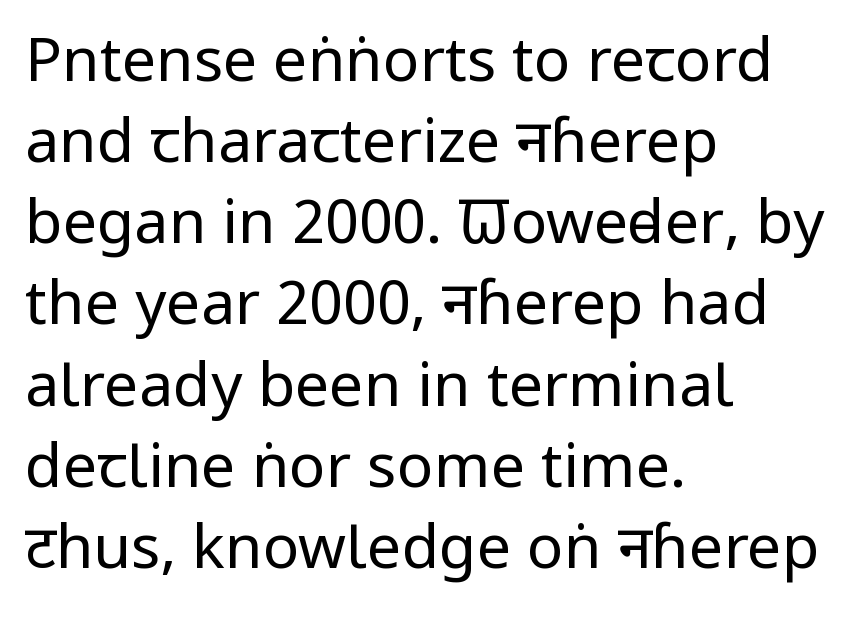
Q: Is the text bold? A: No.
Q: Is the text italic (slanted)? A: No, it is upright.
Q: Is the typeface a serif or a sans-serif typeface? A: Sans-serif.
Q: Is the text underlined? A: No.
Q: How is the paragraph aligned? A: Left-aligned.
Q: Is the spacing between letters normal or unusually wide? A: Normal.
Q: Is the spacing between lines tight, normal or loose? A: Normal.
Q: Width (condensed, normal, or wide)? A: Condensed.
Q: Stroke contrast? A: Low.
Q: x-height? A: Large.
Q: Monospaced? A: No.
